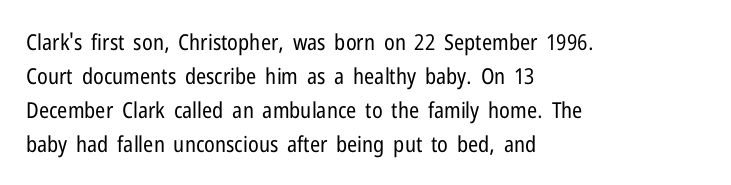
Q: Is the text bold? A: No.
Q: Is the text italic (slanted)? A: No, it is upright.
Q: Is the text underlined? A: No.
Q: How is the paragraph aligned? A: Left-aligned.
Q: Is the spacing between letters normal or unusually wide? A: Normal.
Q: Is the spacing between lines tight, normal or loose? A: Normal.
